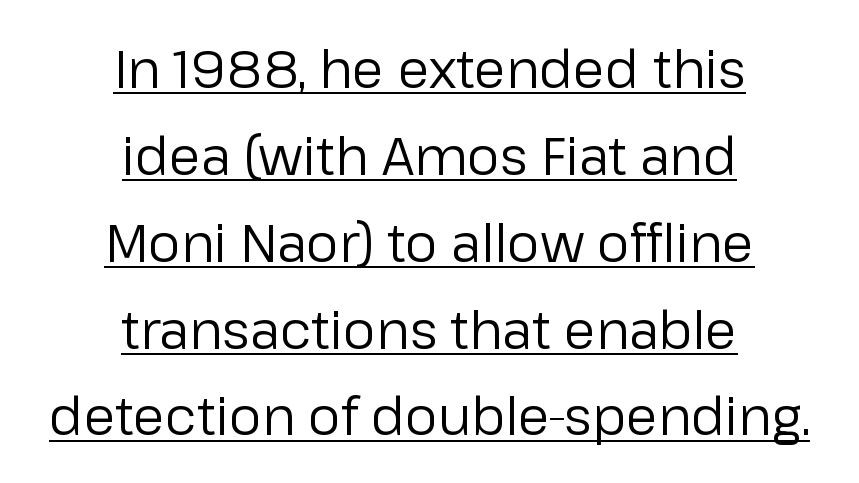
Q: Is the text bold? A: No.
Q: Is the text italic (slanted)? A: No, it is upright.
Q: Is the typeface a serif or a sans-serif typeface? A: Sans-serif.
Q: Is the text underlined? A: Yes.
Q: How is the paragraph aligned? A: Centered.
Q: Is the spacing between letters normal or unusually wide? A: Normal.
Q: Is the spacing between lines tight, normal or loose? A: Normal.
Q: Width (condensed, normal, or wide)? A: Normal.
Q: Stroke contrast? A: Low.
Q: x-height? A: Medium.
Q: Monospaced? A: No.
